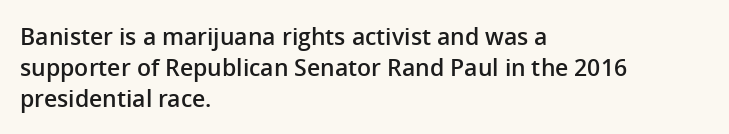
{"italic": "no", "bold": "semi", "underline": "no", "align": "left", "line_spacing": "normal", "line_spacing_ratio": 1.34, "letter_spacing": "normal", "letter_spacing_em": 0.0, "glyph_px": 23}
